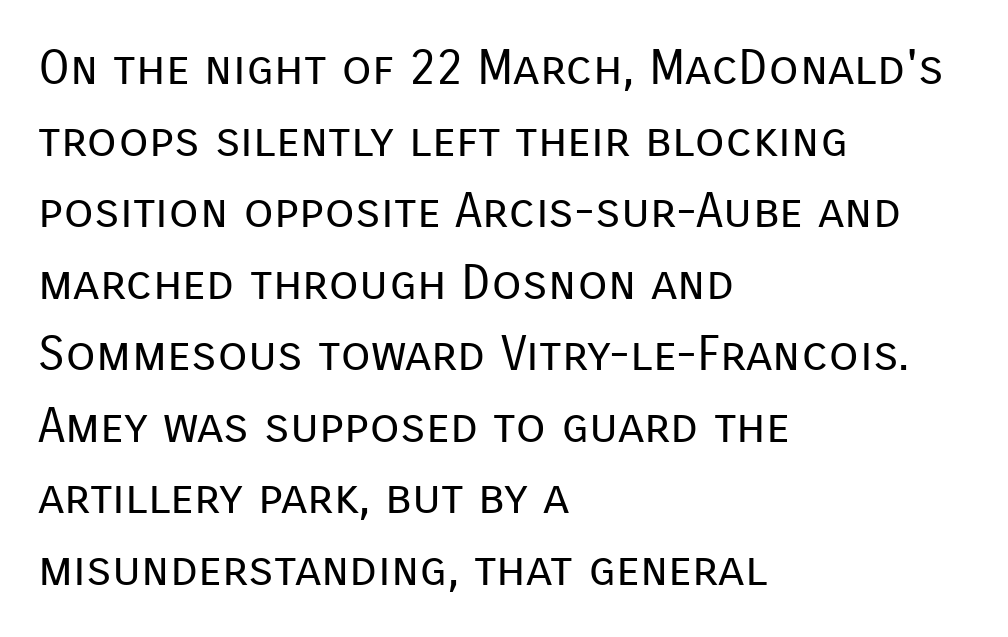
The face used here is proportionally spaced, like ordinary book or web type. If you drew a ruler down the left edge, every line would touch it. The designer went with a sans here, leaving each stem footless. Characters follow at the spacing the type designer built in. The strip under each line holds only bare page.
